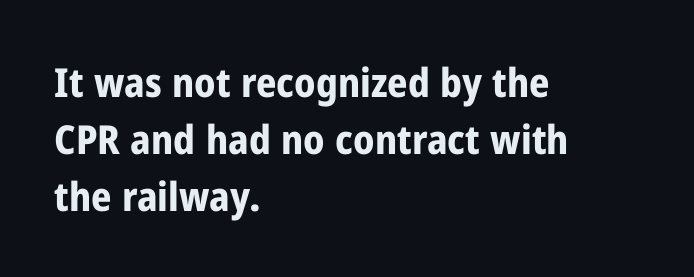
Q: Is the text bold? A: Yes.
Q: Is the text italic (slanted)? A: No, it is upright.
Q: Is the typeface a serif or a sans-serif typeface? A: Sans-serif.
Q: Is the text underlined? A: No.
Q: How is the paragraph aligned? A: Left-aligned.
Q: Is the spacing between letters normal or unusually wide? A: Normal.
Q: Is the spacing between lines tight, normal or loose? A: Normal.
Q: Width (condensed, normal, or wide)? A: Condensed.
Q: Stroke contrast? A: Low.
Q: x-height? A: Medium.
Q: Monospaced? A: No.
